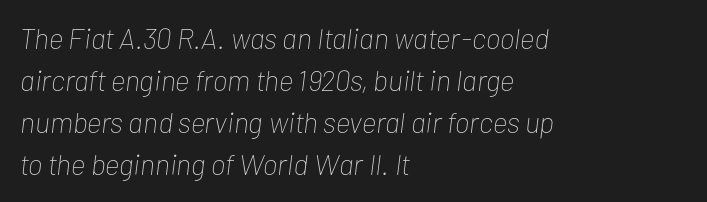
Q: Is the text bold? A: No.
Q: Is the text italic (slanted)? A: Yes, it leans right by about 7 degrees.
Q: Is the text underlined? A: No.
Q: How is the paragraph aligned? A: Left-aligned.
Q: Is the spacing between letters normal or unusually wide? A: Normal.
Q: Is the spacing between lines tight, normal or loose? A: Normal.
Q: Width (condensed, normal, or wide)? A: Condensed.
Q: Stroke contrast? A: Low.
Q: x-height? A: Medium.
Q: Monospaced? A: No.
